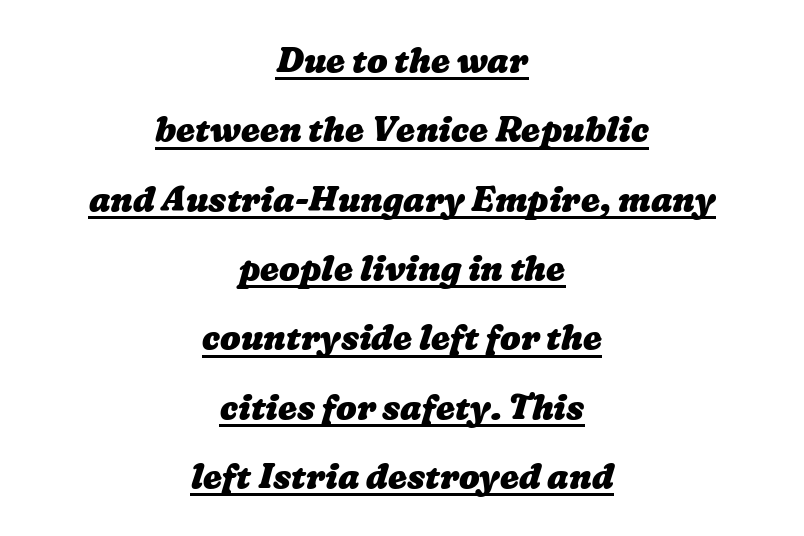
{"bold": "yes", "weight": "heavy", "width": "wide", "stroke_contrast": "low", "x_height": "medium", "monospaced": "no", "underline": "yes", "align": "center", "line_spacing": "loose", "line_spacing_ratio": 2.04, "letter_spacing": "normal", "letter_spacing_em": 0.0, "glyph_px": 34}
